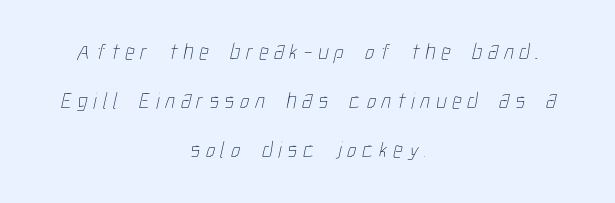
Horizontally, the lines are justified to the midpoint only. Weight: in the light-to-regular range. Quick note: underline off. Interline gaps are noticeably wide in this sample. How are the letters spaced? Widely, with obvious added tracking.
